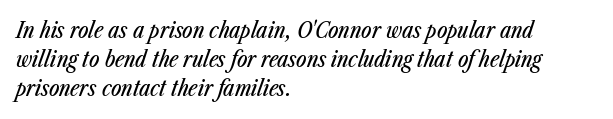
The image shows 22 px text type, italic (leaning right); set left-aligned, normal line spacing (1.32x), normal letter spacing, not underlined.
